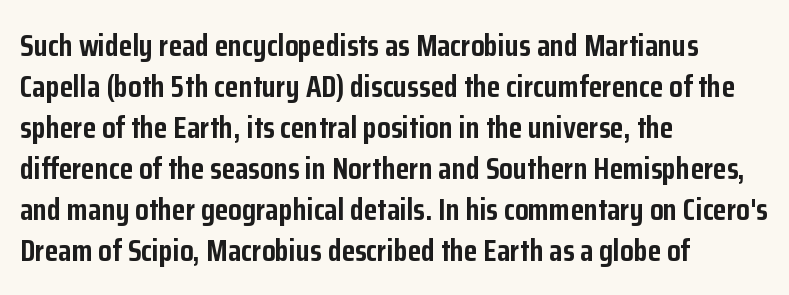
Q: Is the text bold? A: Yes.
Q: Is the text italic (slanted)? A: No, it is upright.
Q: Is the typeface a serif or a sans-serif typeface? A: Sans-serif.
Q: Is the text underlined? A: No.
Q: How is the paragraph aligned? A: Left-aligned.
Q: Is the spacing between letters normal or unusually wide? A: Normal.
Q: Is the spacing between lines tight, normal or loose? A: Normal.
Q: Width (condensed, normal, or wide)? A: Condensed.
Q: Stroke contrast? A: Low.
Q: x-height? A: Medium.
Q: Monospaced? A: No.
